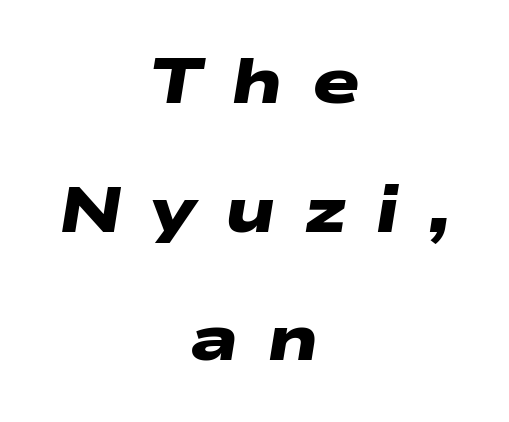
{"serif": "no", "bold": "yes", "weight": "heavy", "width": "wide", "stroke_contrast": "low", "x_height": "medium", "monospaced": "no", "underline": "no", "align": "center", "line_spacing": "loose", "line_spacing_ratio": 2.01, "letter_spacing": "wide", "letter_spacing_em": 0.44, "glyph_px": 64}
